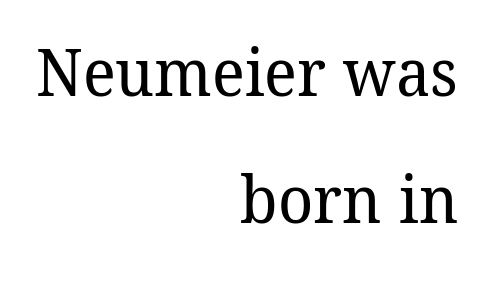
{"serif": "yes", "bold": "no", "weight": "regular", "width": "normal", "stroke_contrast": "low", "x_height": "medium", "monospaced": "no", "underline": "no", "align": "right", "line_spacing": "loose", "line_spacing_ratio": 1.92, "letter_spacing": "normal", "letter_spacing_em": 0.0, "glyph_px": 66}
